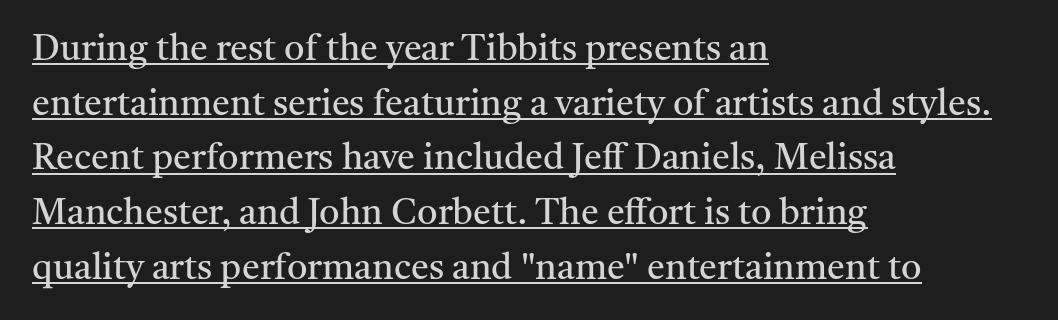
The image shows 36 px regular-weight serif type, upright; set left-aligned, normal line spacing (1.52x), normal letter spacing, underlined; medium stroke contrast and a medium x-height.
